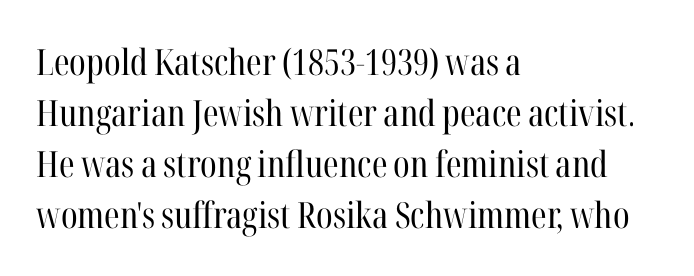
{"serif": "yes", "italic": "no", "bold": "no", "weight": "regular", "width": "condensed", "stroke_contrast": "high", "x_height": "medium", "monospaced": "no", "underline": "no", "align": "left", "line_spacing": "normal", "line_spacing_ratio": 1.42, "letter_spacing": "normal", "letter_spacing_em": 0.0, "glyph_px": 36}
